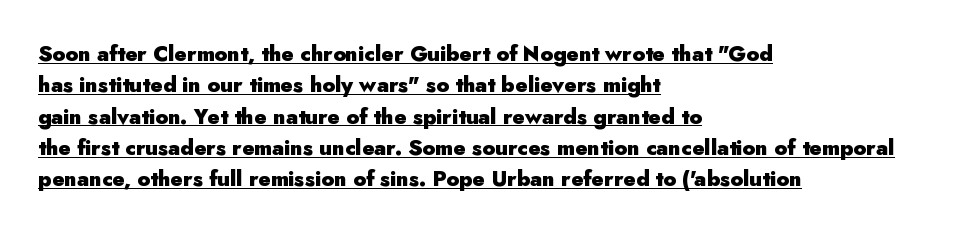
Q: Is the text bold? A: Yes.
Q: Is the text italic (slanted)? A: No, it is upright.
Q: Is the text underlined? A: Yes.
Q: How is the paragraph aligned? A: Left-aligned.
Q: Is the spacing between letters normal or unusually wide? A: Normal.
Q: Is the spacing between lines tight, normal or loose? A: Normal.
